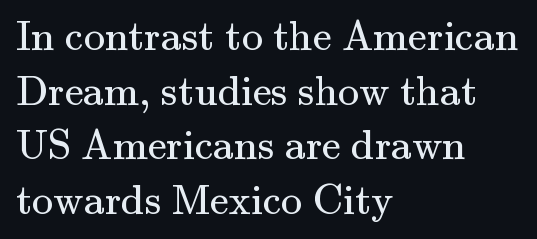
Font category for this specimen: serif. No word sits above an underline. The type sits square on the baseline with zero lean. The face used here is proportionally spaced, like ordinary book or web type. The lines in this sample share a left origin and differ only in where they stop. Vertical spacing — default.
